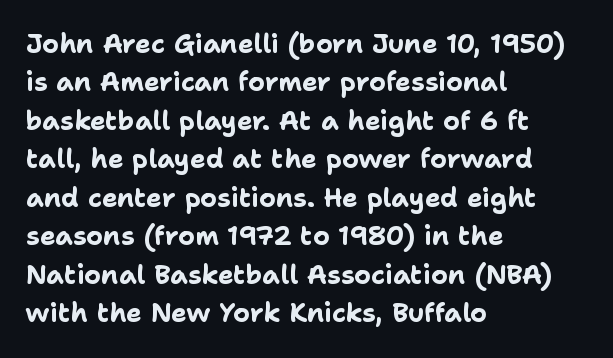
Q: Is the text bold? A: Yes.
Q: Is the text italic (slanted)? A: No, it is upright.
Q: Is the text underlined? A: No.
Q: How is the paragraph aligned? A: Left-aligned.
Q: Is the spacing between letters normal or unusually wide? A: Normal.
Q: Is the spacing between lines tight, normal or loose? A: Normal.
